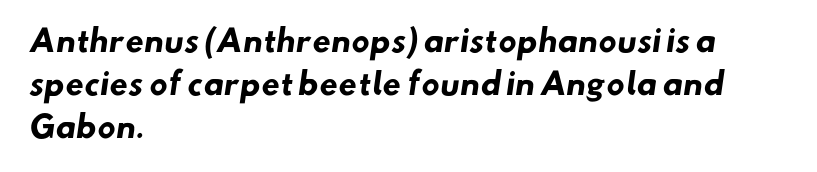
{"serif": "no", "bold": "yes", "weight": "heavy", "width": "normal", "stroke_contrast": "low", "x_height": "small", "monospaced": "no", "underline": "no", "align": "left", "line_spacing": "normal", "line_spacing_ratio": 1.43, "letter_spacing": "normal", "letter_spacing_em": 0.0, "glyph_px": 30}
